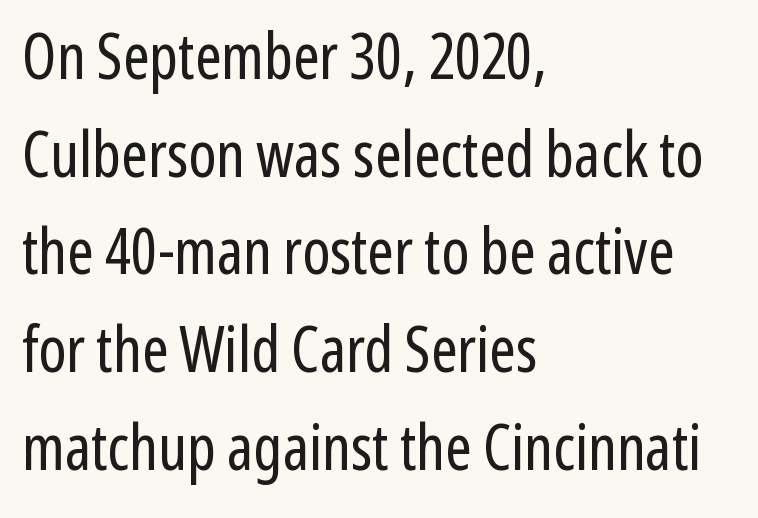
Each new line begins a customary step beneath the previous one. Bare-footed words on every line. The font family rendered here belongs to the sans-serif group. The gaps between neighbouring characters are ordinary and unremarkable.
